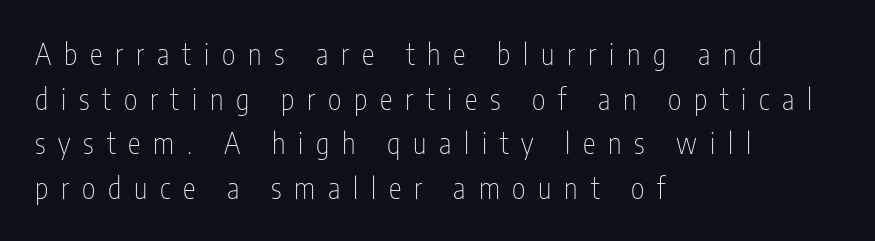
The image shows 29 px thin, condensed sans-serif type, upright; set left-aligned, normal line spacing (1.54x), unusually wide letter spacing (+0.44 em), not underlined; low stroke contrast and a medium x-height.
